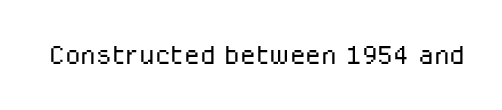
Q: Is the text bold? A: No.
Q: Is the text italic (slanted)? A: No, it is upright.
Q: Is the typeface a serif or a sans-serif typeface? A: Sans-serif.
Q: Is the text underlined? A: No.
Q: Is the spacing between letters normal or unusually wide? A: Normal.
Q: Width (condensed, normal, or wide)? A: Normal.
Q: Stroke contrast? A: Low.
Q: x-height? A: Medium.
Q: Monospaced? A: No.
